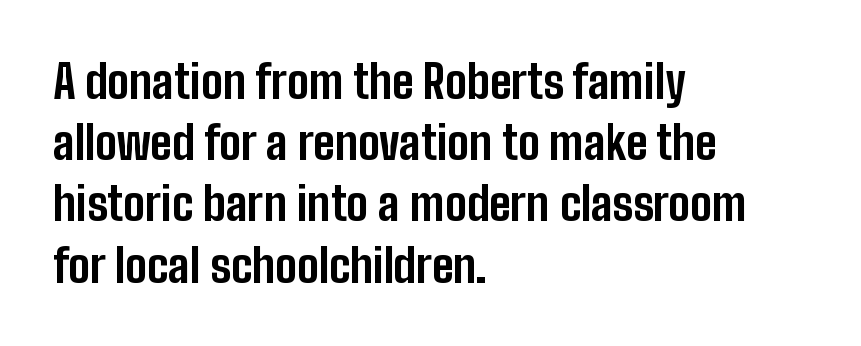
Q: Is the text bold? A: Yes.
Q: Is the text italic (slanted)? A: No, it is upright.
Q: Is the typeface a serif or a sans-serif typeface? A: Sans-serif.
Q: Is the text underlined? A: No.
Q: How is the paragraph aligned? A: Left-aligned.
Q: Is the spacing between letters normal or unusually wide? A: Normal.
Q: Is the spacing between lines tight, normal or loose? A: Normal.
Q: Width (condensed, normal, or wide)? A: Condensed.
Q: Stroke contrast? A: Low.
Q: x-height? A: Medium.
Q: Monospaced? A: No.
